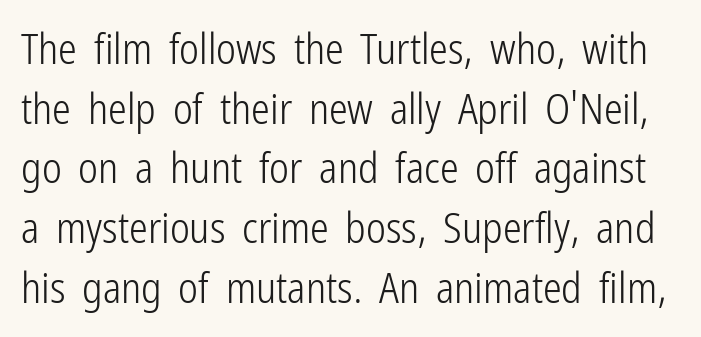
{"serif": "no", "italic": "no", "bold": "no", "weight": "light", "width": "condensed", "stroke_contrast": "low", "x_height": "medium", "monospaced": "no", "underline": "no", "line_spacing": "normal", "line_spacing_ratio": 1.42, "letter_spacing": "normal", "letter_spacing_em": 0.0, "glyph_px": 42}
